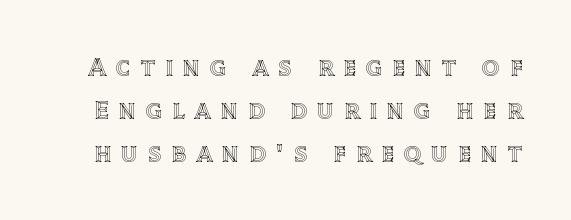
Q: Is the text italic (slanted)? A: No, it is upright.
Q: Is the text underlined? A: No.
Q: Is the spacing between letters normal or unusually wide? A: Unusually wide.
Q: Is the spacing between lines tight, normal or loose? A: Normal.
